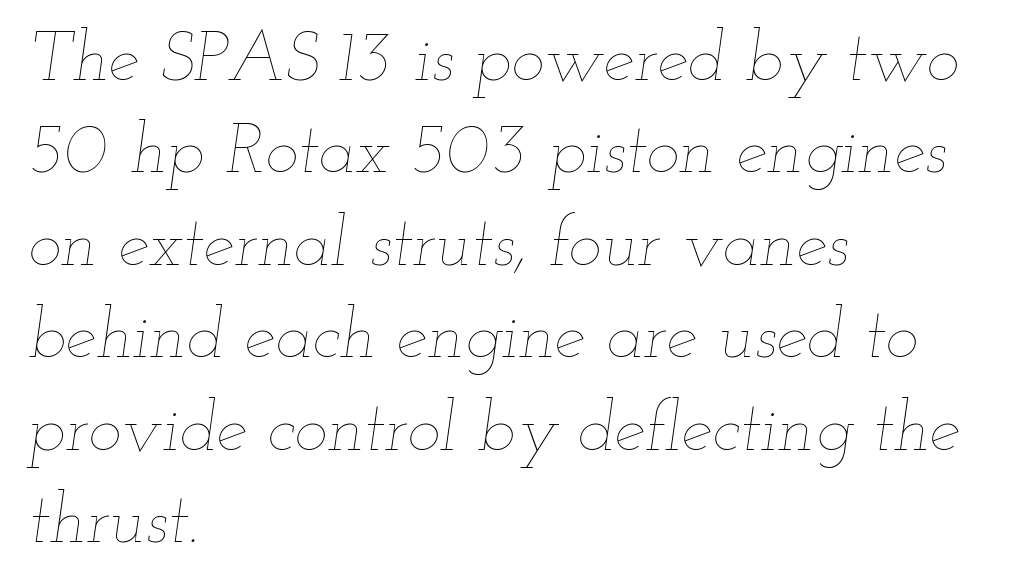
The rows are spaced the way most documents space them. The rendering uses natural spacing where letterforms have individual widths. Unmarked baselines from the first word to the last. This sample uses plain, unmodified letter spacing. No extra ink here — the face is not bold. One-word summary of the alignment: left.
